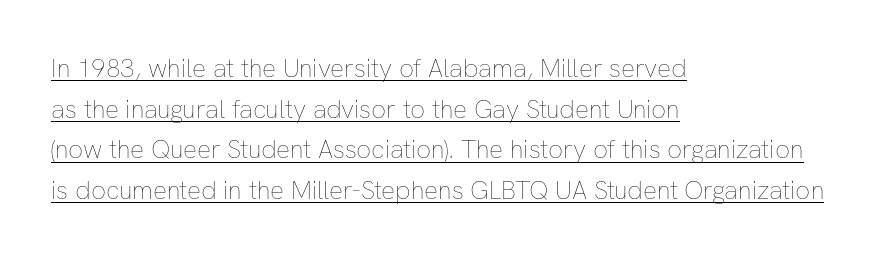
{"italic": "no", "bold": "no", "underline": "yes", "align": "left", "line_spacing": "normal", "line_spacing_ratio": 1.56, "letter_spacing": "normal", "letter_spacing_em": 0.0, "glyph_px": 26}
